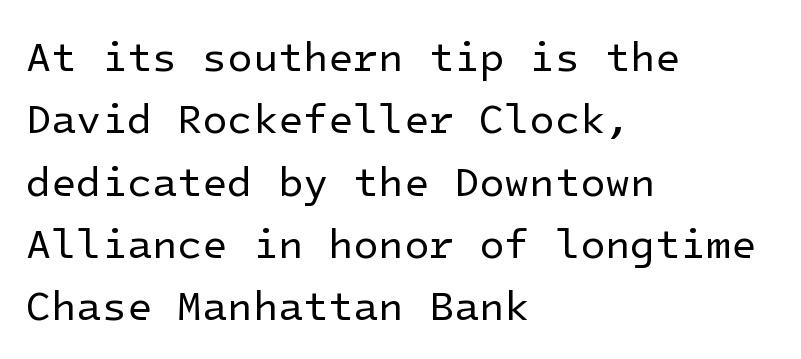
Every character sits straight up, as roman type does. Default kerning and tracking; the words read as compact shapes. The leading is moderate, giving the passage an even texture. Check where the strokes stop: nothing finishes them off — pure sans. Unbolded letterforms with no extra heft.
